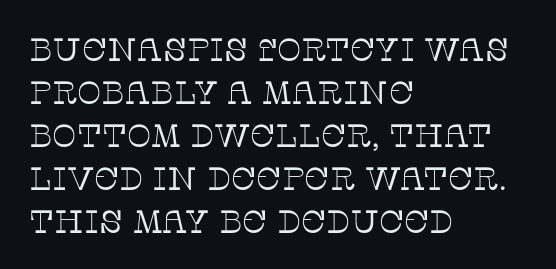
Q: Is the text bold? A: No.
Q: Is the text italic (slanted)? A: No, it is upright.
Q: Is the typeface a serif or a sans-serif typeface? A: Serif.
Q: Is the text underlined? A: No.
Q: How is the paragraph aligned? A: Left-aligned.
Q: Is the spacing between letters normal or unusually wide? A: Normal.
Q: Is the spacing between lines tight, normal or loose? A: Normal.
Q: Width (condensed, normal, or wide)? A: Normal.
Q: Stroke contrast? A: Low.
Q: x-height? A: Large.
Q: Monospaced? A: No.
